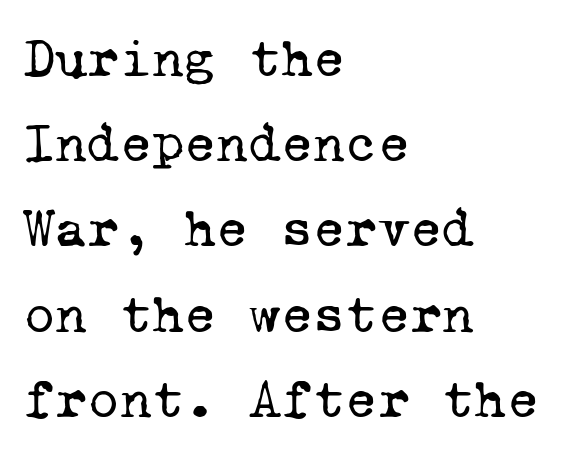
Q: Is the text bold? A: No.
Q: Is the typeface a serif or a sans-serif typeface? A: Serif.
Q: Is the text underlined? A: No.
Q: How is the paragraph aligned? A: Left-aligned.
Q: Is the spacing between letters normal or unusually wide? A: Normal.
Q: Is the spacing between lines tight, normal or loose? A: Normal.
Q: Width (condensed, normal, or wide)? A: Normal.
Q: Stroke contrast? A: Low.
Q: x-height? A: Medium.
Q: Monospaced? A: Yes.
